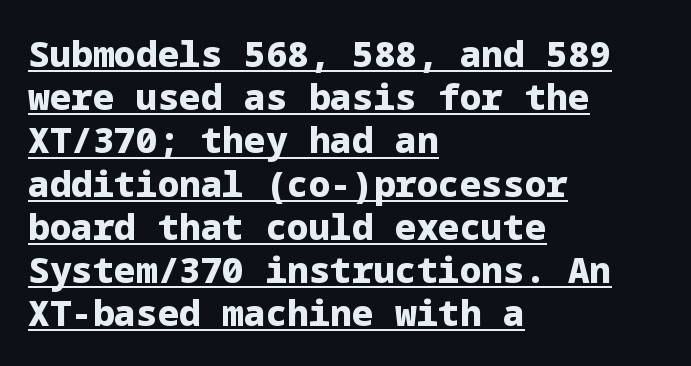
Q: Is the text bold? A: Yes.
Q: Is the text italic (slanted)? A: No, it is upright.
Q: Is the typeface a serif or a sans-serif typeface? A: Sans-serif.
Q: Is the text underlined? A: Yes.
Q: How is the paragraph aligned? A: Left-aligned.
Q: Is the spacing between letters normal or unusually wide? A: Normal.
Q: Width (condensed, normal, or wide)? A: Normal.
Q: Stroke contrast? A: Low.
Q: x-height? A: Medium.
